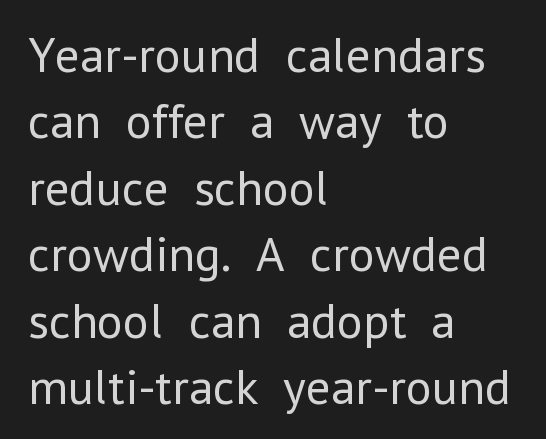
{"serif": "no", "italic": "no", "bold": "no", "weight": "regular", "width": "normal", "stroke_contrast": "low", "x_height": "medium", "monospaced": "no", "underline": "no", "align": "left", "line_spacing": "normal", "line_spacing_ratio": 1.33, "letter_spacing": "normal", "letter_spacing_em": 0.0, "glyph_px": 50}
